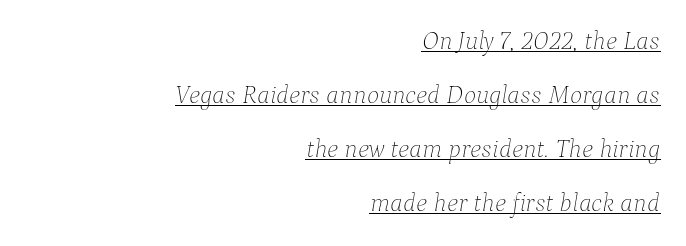
The image shows 26 px text type, italic (leaning right); set right-aligned, loose line spacing (2.08x), normal letter spacing, underlined.
